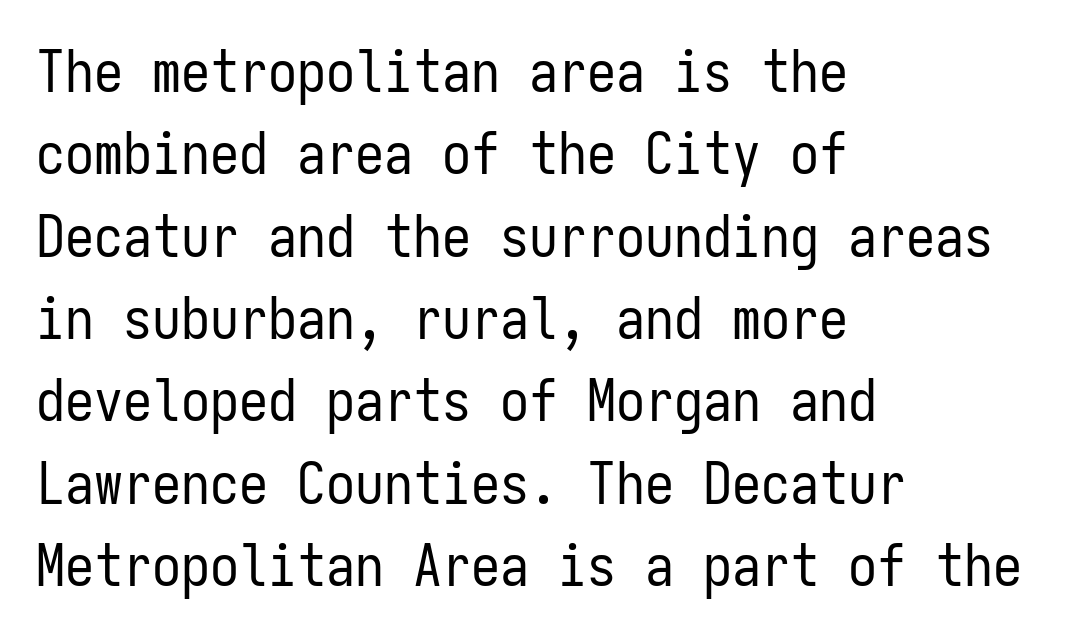
{"serif": "no", "italic": "no", "bold": "no", "weight": "regular", "width": "condensed", "stroke_contrast": "low", "x_height": "medium", "monospaced": "yes", "underline": "no", "align": "left", "line_spacing": "normal", "line_spacing_ratio": 1.42, "letter_spacing": "normal", "letter_spacing_em": 0.0, "glyph_px": 58}
